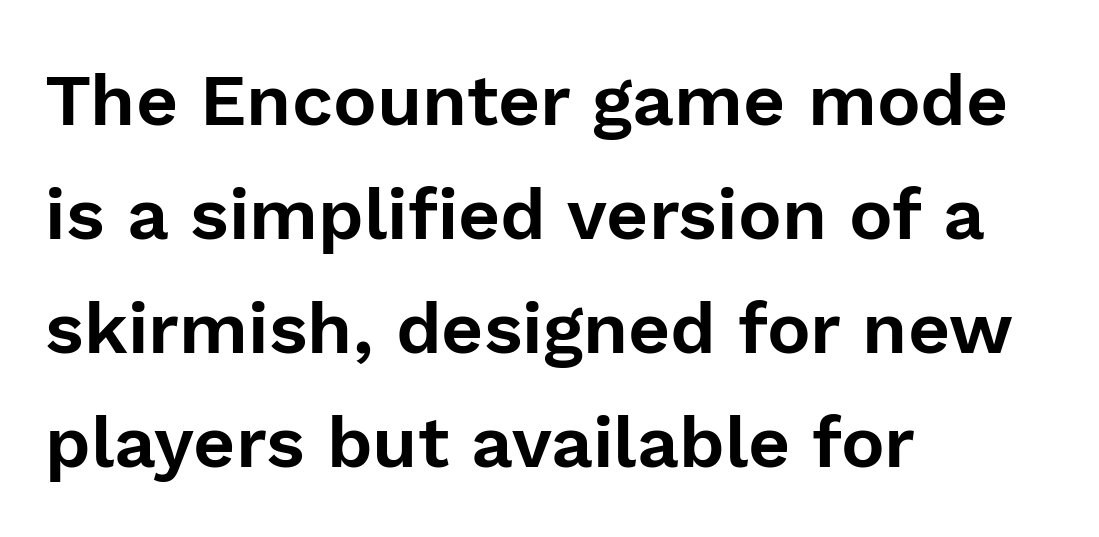
Notice how the stems are strictly vertical — no italics here. Notice how the passage keeps a crisp vertical edge on the left only. Tracking value appears to be zero — textbook default spacing. Each letter keeps its own natural width here, so spacing adapts to shape.
